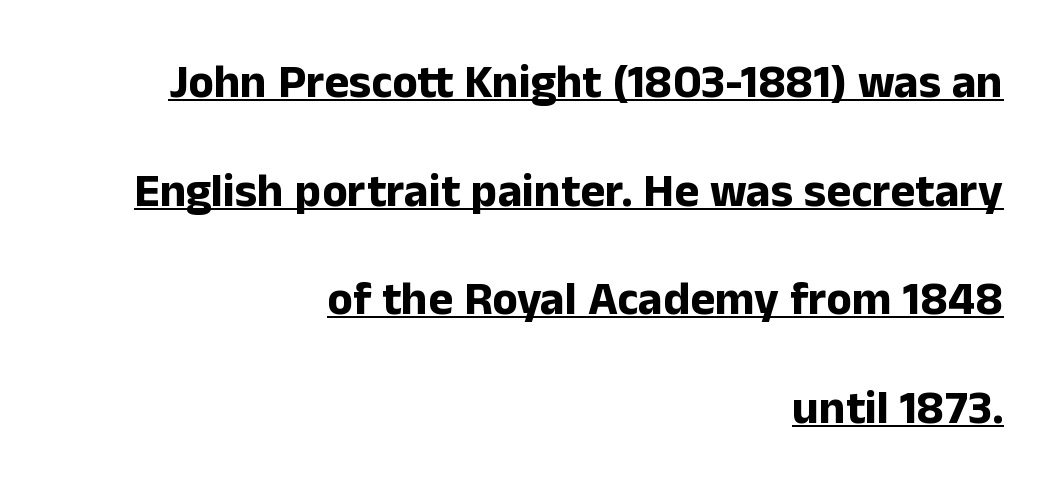
{"serif": "no", "italic": "no", "bold": "yes", "weight": "bold", "width": "normal", "stroke_contrast": "low", "x_height": "medium", "monospaced": "no", "underline": "yes", "align": "right", "line_spacing": "loose", "line_spacing_ratio": 2.31, "letter_spacing": "normal", "letter_spacing_em": 0.0, "glyph_px": 47}
